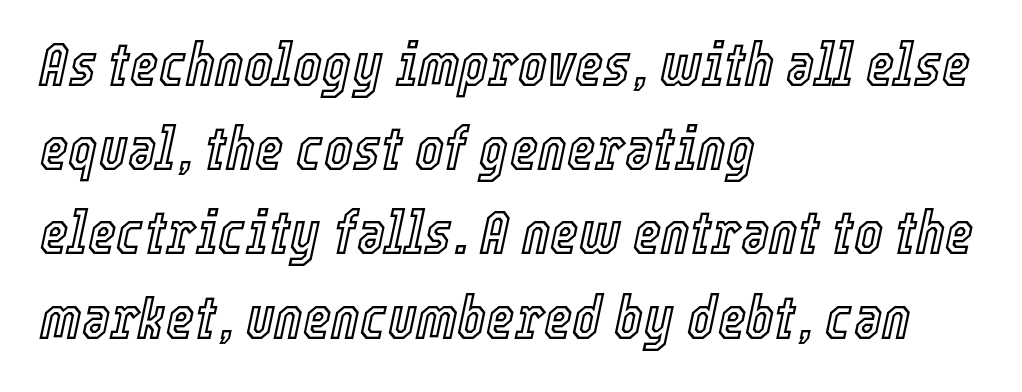
{"italic": "yes", "lean": "right", "slant_degrees": 12, "width": "condensed", "x_height": "medium", "monospaced": "no", "underline": "no", "align": "left", "line_spacing": "normal", "line_spacing_ratio": 1.38, "letter_spacing": "normal", "letter_spacing_em": 0.0, "glyph_px": 61}
